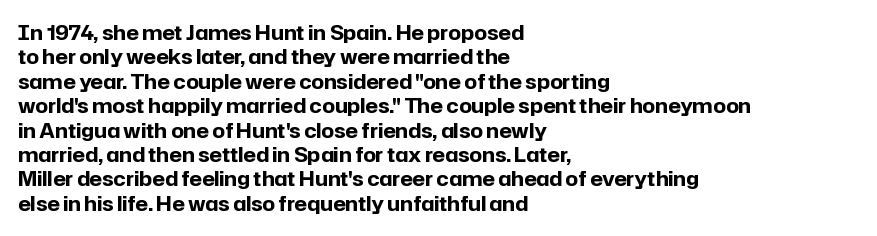
In terms of weight, the rendering is a true, heavy bold. In CSS terms this would be text-align: left. This rendering leaves character spacing at its baseline value. Honestly, there is no underline to notice here at all. The typography opts for an upright posture over an oblique one.
